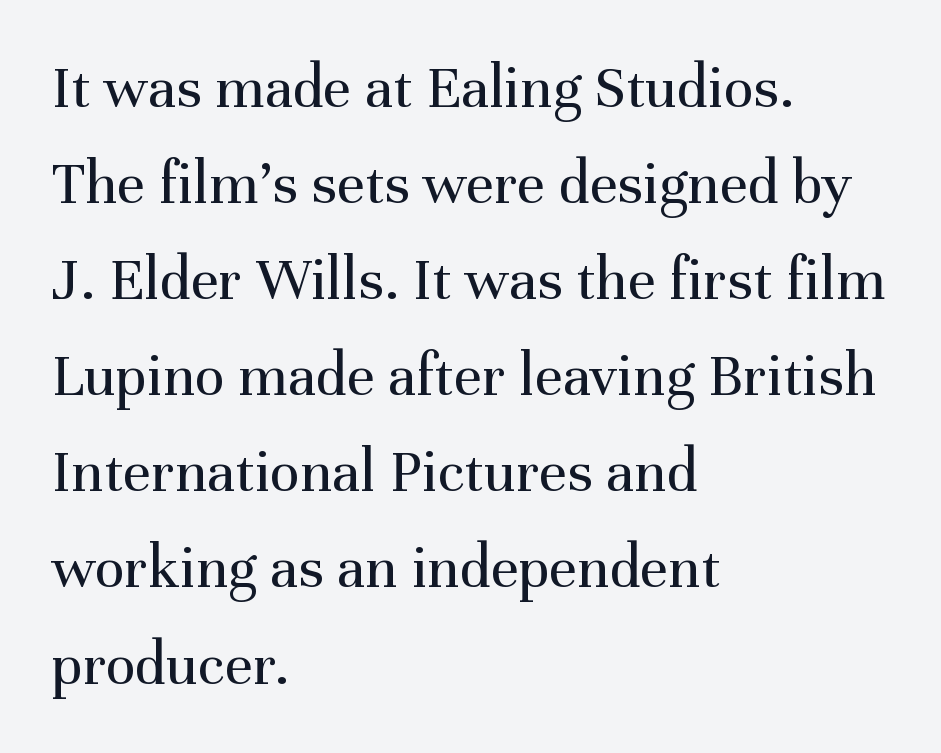
The image shows 62 px regular-weight serif type, upright; set left-aligned, normal line spacing (1.55x), normal letter spacing, not underlined; medium stroke contrast and a medium x-height.
